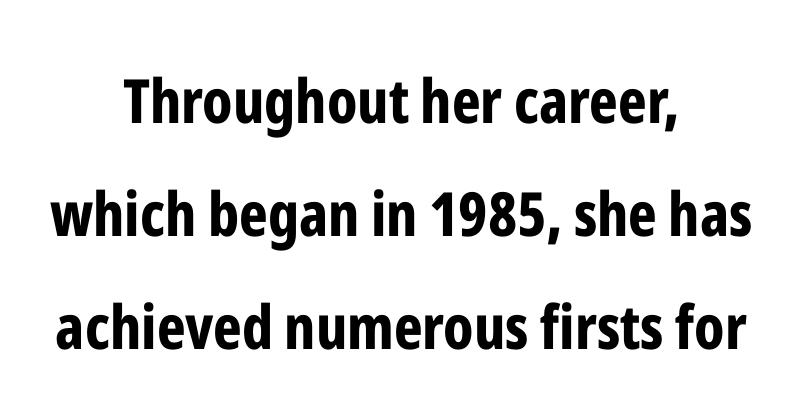
You could not count columns in this text — the font is proportionally spaced. Letterform terminals end flat and unadorned throughout the passage. A clean baseline with only descenders dipping below it. Inter-character spacing is left at the font's built-in metrics.
